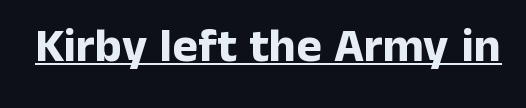
{"serif": "no", "italic": "no", "bold": "yes", "weight": "bold", "width": "normal", "stroke_contrast": "low", "x_height": "medium", "monospaced": "no", "underline": "yes", "letter_spacing": "normal", "letter_spacing_em": 0.0, "glyph_px": 48}
